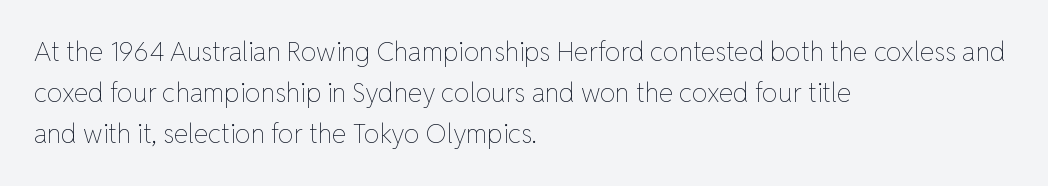
The words here are not underlined. Unbolded letterforms with no extra heft. Quick note: interline space is typical. These lines stack with their left ends in a neat column. Ordinary non-slanted type is in use. Here the glyphs are tracked normally, forming tight word shapes.
